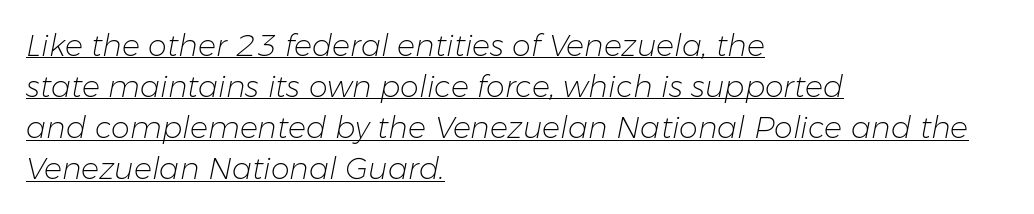
Summary of vertical rhythm: regular, with standard interline spacing. Every row of glyphs begins at an identical x-position on the left. Is this a fixed-width face? No — the glyphs have proportional, varying widths. This is underlined copy, the kind a proofreader might mark for attention. Heft: none added — not bold.
